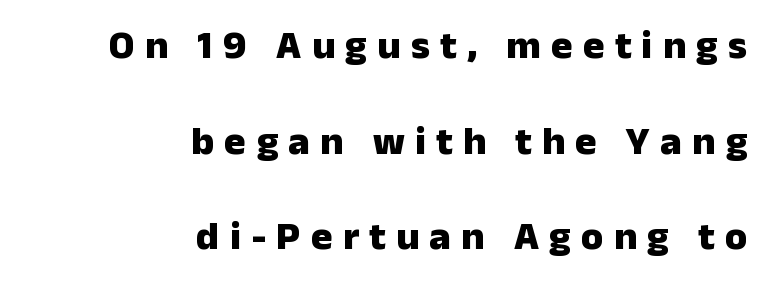
{"serif": "no", "italic": "no", "bold": "yes", "weight": "heavy", "width": "normal", "stroke_contrast": "low", "x_height": "medium", "monospaced": "no", "underline": "no", "align": "right", "line_spacing": "loose", "line_spacing_ratio": 2.39, "letter_spacing": "wide", "letter_spacing_em": 0.26, "glyph_px": 40}
